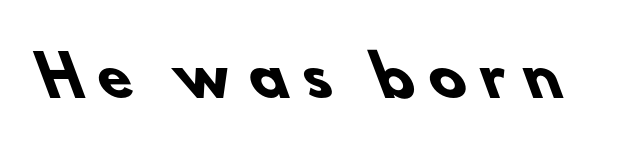
The rendering uses natural spacing where letterforms have individual widths. Is the type bold? Yes — the strokes are clearly thick and heavy. Each letter's strokes conclude bluntly, with no projecting serifs. Words appear elongated and porous because spacing is wide. Any mark beneath the type? The region is blank.
